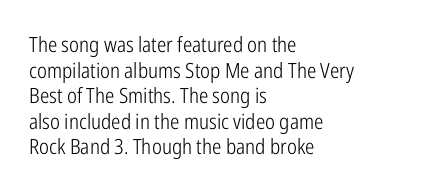
Q: Is the text bold? A: No.
Q: Is the text italic (slanted)? A: No, it is upright.
Q: Is the text underlined? A: No.
Q: How is the paragraph aligned? A: Left-aligned.
Q: Is the spacing between letters normal or unusually wide? A: Normal.
